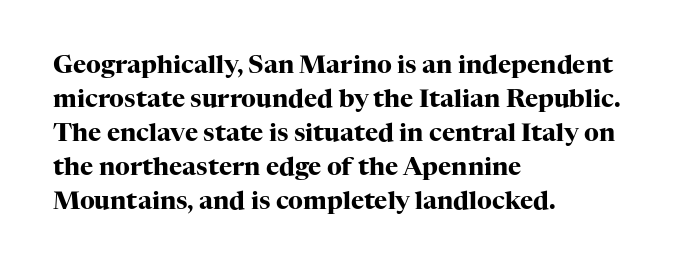
Just letters on the line, the space beneath them empty. No italicization has been applied; the sample stays upright. The rows are spaced the way most documents space them. The glyphs have the mass of a bold cut. Look at the tracking — it's just the regular setting, nothing added. Each line starts at the same left margin while the right side varies.
